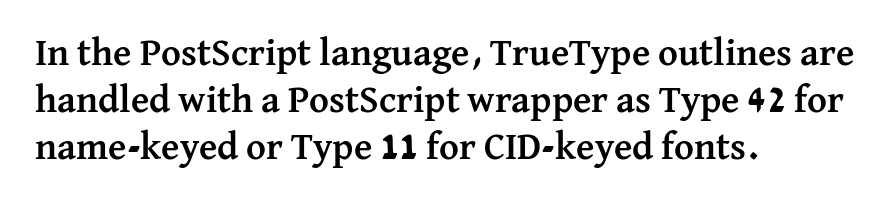
The image shows 38 px semibold serif type, upright; set left-aligned, line spacing 1.24x, normal letter spacing, not underlined; medium stroke contrast and a medium x-height.
